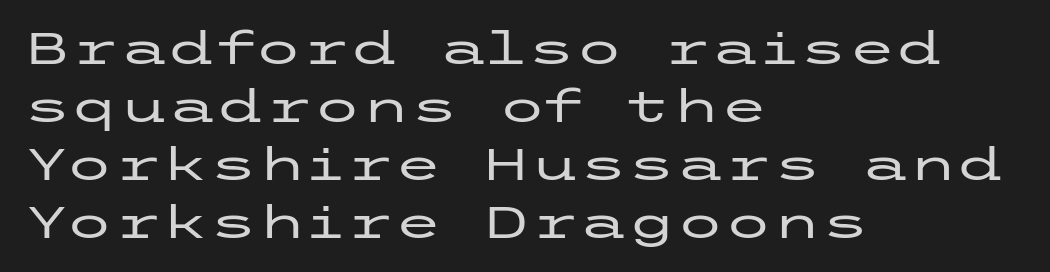
{"serif": "no", "italic": "no", "width": "wide", "stroke_contrast": "low", "x_height": "medium", "underline": "no", "align": "left", "line_spacing": "normal", "line_spacing_ratio": 1.32, "letter_spacing": "normal", "letter_spacing_em": 0.0, "glyph_px": 44}
